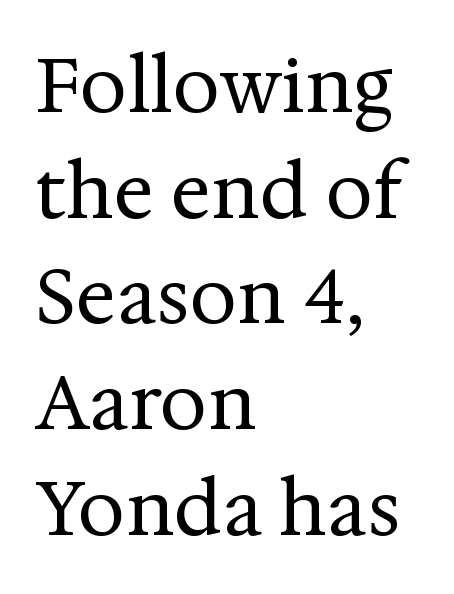
{"serif": "yes", "italic": "no", "bold": "no", "weight": "regular", "width": "normal", "stroke_contrast": "medium", "x_height": "medium", "monospaced": "no", "underline": "no", "align": "left", "line_spacing": "normal", "line_spacing_ratio": 1.41, "letter_spacing": "normal", "letter_spacing_em": 0.0, "glyph_px": 75}
